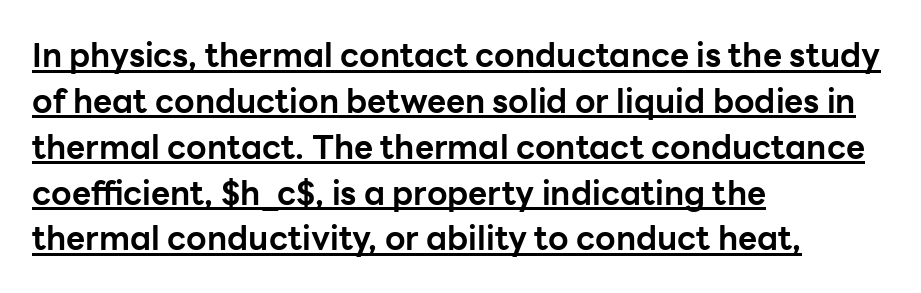
The image shows 33 px bold sans-serif type, upright; set left-aligned, normal line spacing (1.39x), normal letter spacing, underlined; low stroke contrast and a medium x-height.
